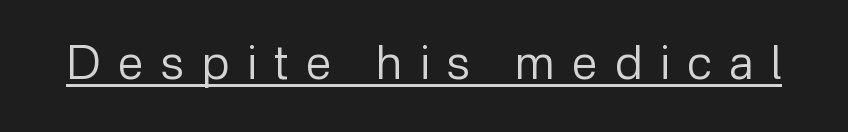
Every character sits straight up, as roman type does. Caption: face not bold, strokes unweighted. This is sans-serif lettering, the kind often seen on screens and signage. Display-style spreading of the glyphs; the letterfit is very open.
